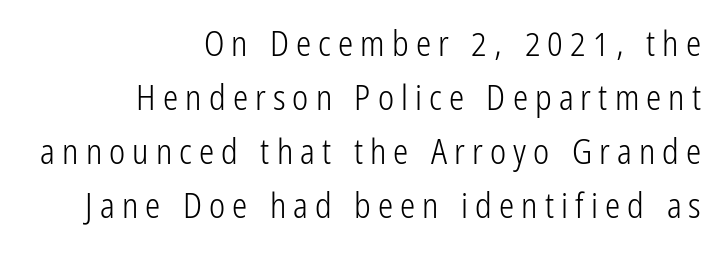
{"serif": "no", "italic": "no", "bold": "no", "weight": "light", "width": "condensed", "stroke_contrast": "low", "x_height": "medium", "monospaced": "no", "underline": "no", "align": "right", "line_spacing": "normal", "line_spacing_ratio": 1.59, "letter_spacing": "wide", "letter_spacing_em": 0.21, "glyph_px": 34}
